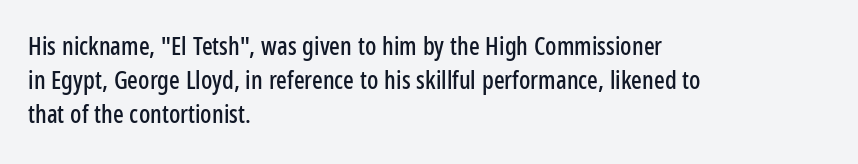
Q: Is the text italic (slanted)? A: No, it is upright.
Q: Is the text underlined? A: No.
Q: How is the paragraph aligned? A: Left-aligned.
Q: Is the spacing between letters normal or unusually wide? A: Normal.
Q: Is the spacing between lines tight, normal or loose? A: Normal.
